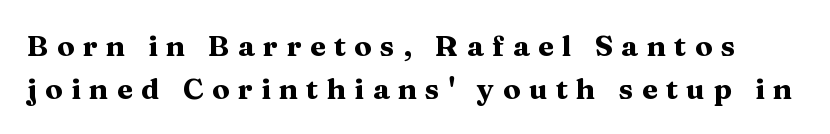
The image shows 29 px heavy, wide serif type, upright; set normal line spacing (1.48x), unusually wide letter spacing (+0.29 em), not underlined; medium stroke contrast and a medium x-height.
